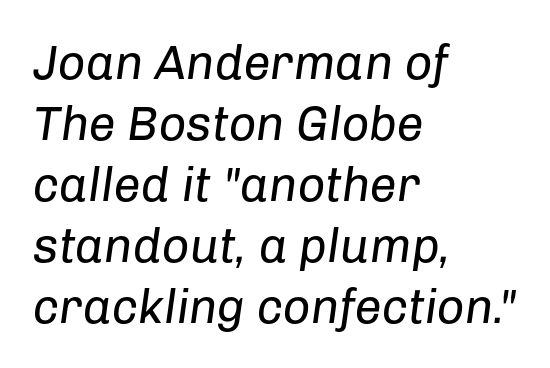
Q: Is the text bold? A: No.
Q: Is the text italic (slanted)? A: Yes, it leans right by about 8 degrees.
Q: Is the text underlined? A: No.
Q: How is the paragraph aligned? A: Left-aligned.
Q: Is the spacing between letters normal or unusually wide? A: Normal.
Q: Is the spacing between lines tight, normal or loose? A: Normal.
Q: Width (condensed, normal, or wide)? A: Normal.
Q: Stroke contrast? A: Low.
Q: x-height? A: Medium.
Q: Monospaced? A: No.
